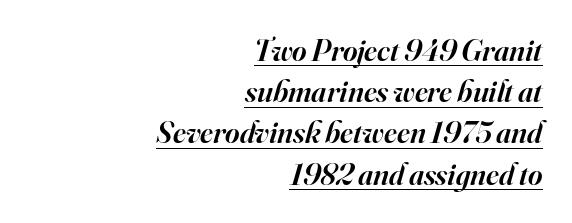
A typesetter would call this proportional, since set widths differ per character. Line endings align vertically; line beginnings do not. If you measured baseline to baseline, you'd find a middling distance. The characters display serif detailing at their extremities. Looking at the ascenders, they clearly lean.
